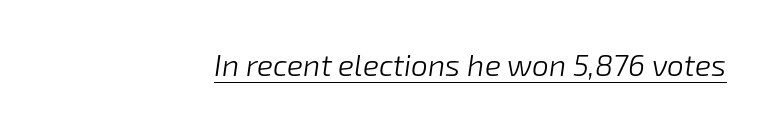
Q: Is the text bold? A: No.
Q: Is the text italic (slanted)? A: Yes, it leans right by about 8 degrees.
Q: Is the text underlined? A: Yes.
Q: Is the spacing between letters normal or unusually wide? A: Normal.
Q: Width (condensed, normal, or wide)? A: Normal.
Q: Stroke contrast? A: Low.
Q: x-height? A: Medium.
Q: Monospaced? A: No.
